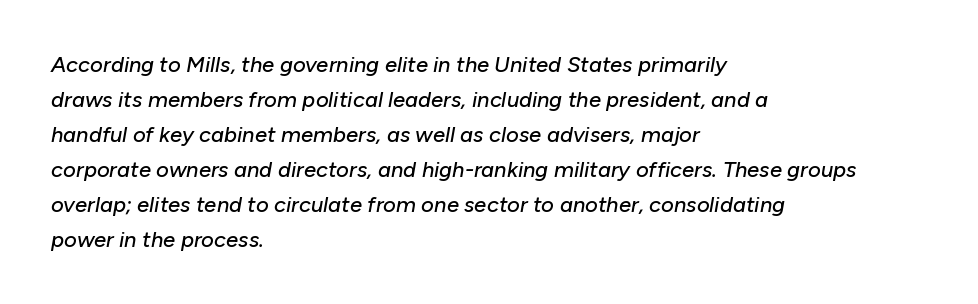
Whoever set this chose a conventional vertical rhythm. Italic? Definitely — the glyphs are oblique. Each word holds together tightly as a unit, with standard inter-letter gaps. Descenders hang freely into open space.
